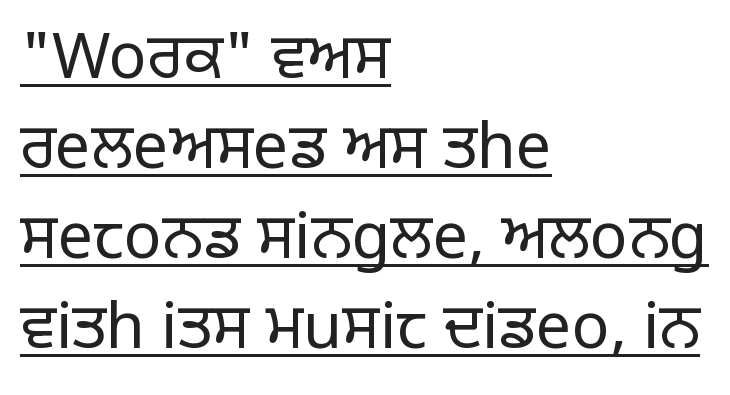
The image shows 63 px regular-weight sans-serif type, upright; set left-aligned, normal line spacing (1.43x), normal letter spacing, underlined; low stroke contrast and a large x-height.
